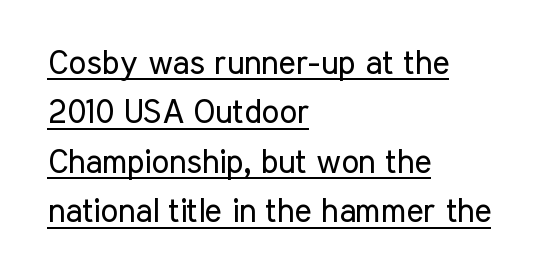
The image shows 33 px regular-weight, condensed sans-serif type, upright; set left-aligned, normal line spacing (1.5x), normal letter spacing, underlined; low stroke contrast and a medium x-height.
